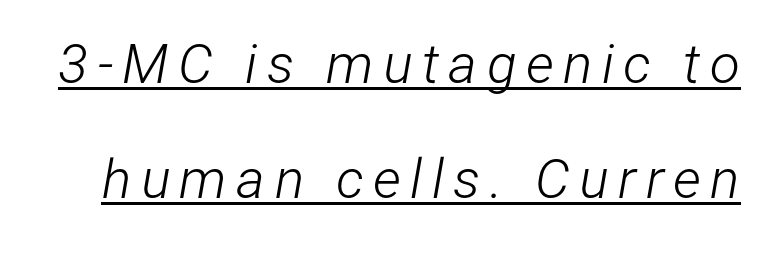
Q: Is the text bold? A: No.
Q: Is the text italic (slanted)? A: Yes, it leans right by about 12 degrees.
Q: Is the text underlined? A: Yes.
Q: Is the spacing between lines tight, normal or loose? A: Loose.
Q: Width (condensed, normal, or wide)? A: Condensed.
Q: Stroke contrast? A: Low.
Q: x-height? A: Medium.
Q: Monospaced? A: No.
